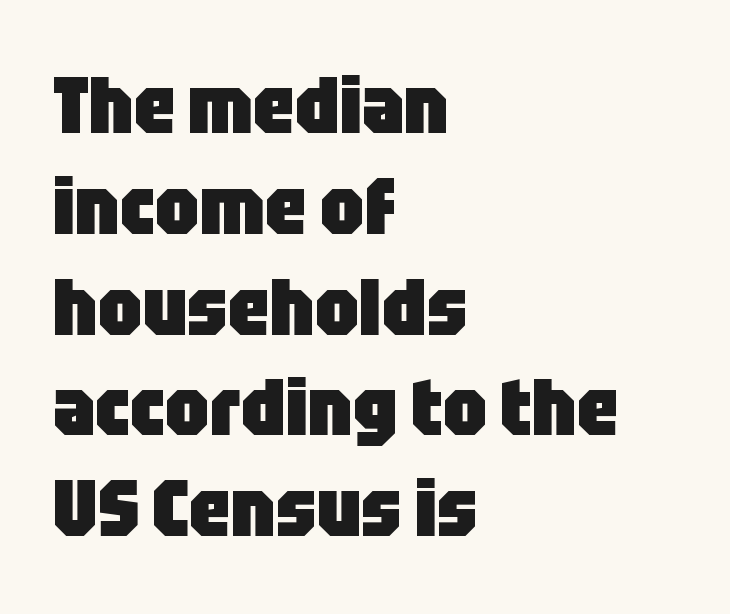
{"serif": "no", "italic": "no", "bold": "yes", "weight": "heavy", "width": "condensed", "stroke_contrast": "low", "x_height": "large", "monospaced": "no", "underline": "no", "align": "left", "line_spacing": "normal", "line_spacing_ratio": 1.26, "letter_spacing": "normal", "letter_spacing_em": 0.0, "glyph_px": 80}
